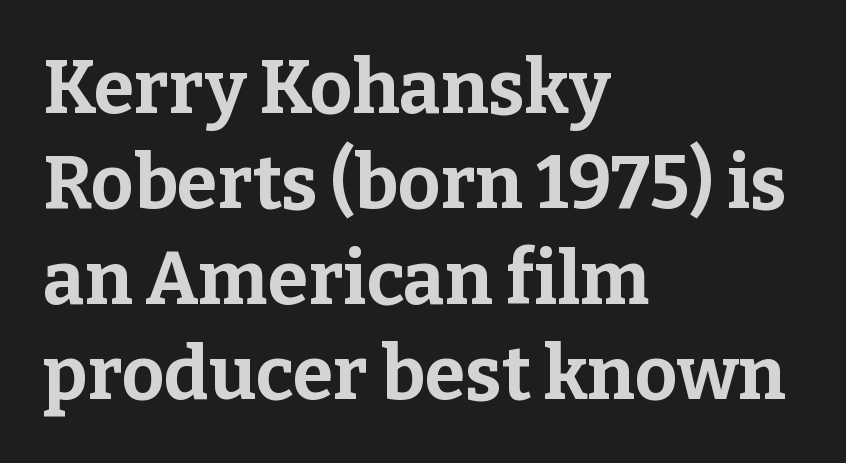
Q: Is the text bold? A: Yes.
Q: Is the text italic (slanted)? A: No, it is upright.
Q: Is the typeface a serif or a sans-serif typeface? A: Serif.
Q: Is the text underlined? A: No.
Q: How is the paragraph aligned? A: Left-aligned.
Q: Is the spacing between letters normal or unusually wide? A: Normal.
Q: Is the spacing between lines tight, normal or loose? A: Normal.
Q: Width (condensed, normal, or wide)? A: Normal.
Q: Stroke contrast? A: Low.
Q: x-height? A: Medium.
Q: Monospaced? A: No.
